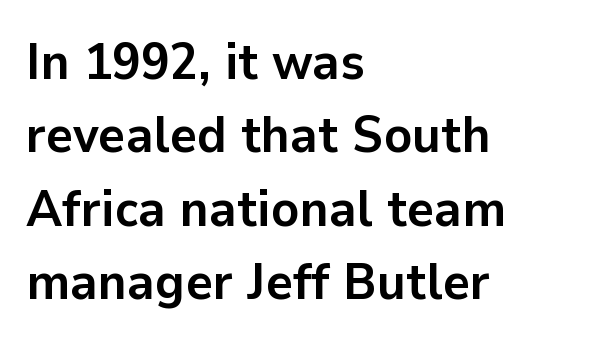
The image shows 52 px semibold sans-serif type, upright; set left-aligned, normal line spacing (1.41x), normal letter spacing, not underlined; low stroke contrast and a medium x-height.
